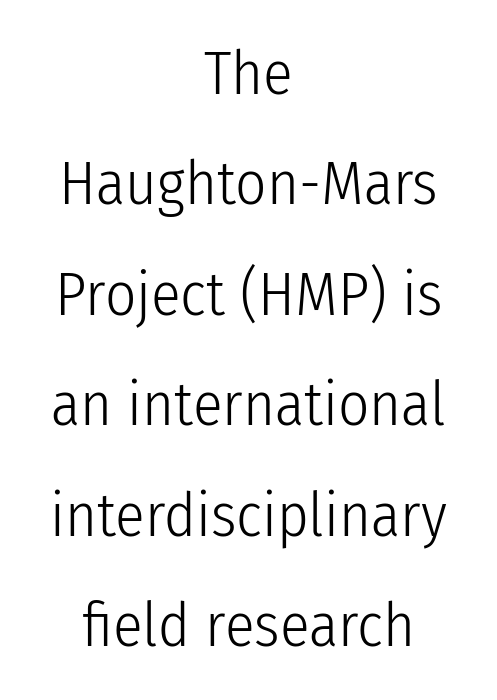
{"serif": "no", "italic": "no", "bold": "no", "weight": "light", "width": "condensed", "stroke_contrast": "low", "x_height": "medium", "monospaced": "no", "underline": "no", "align": "center", "line_spacing_ratio": 1.81, "letter_spacing": "normal", "letter_spacing_em": 0.0, "glyph_px": 61}
